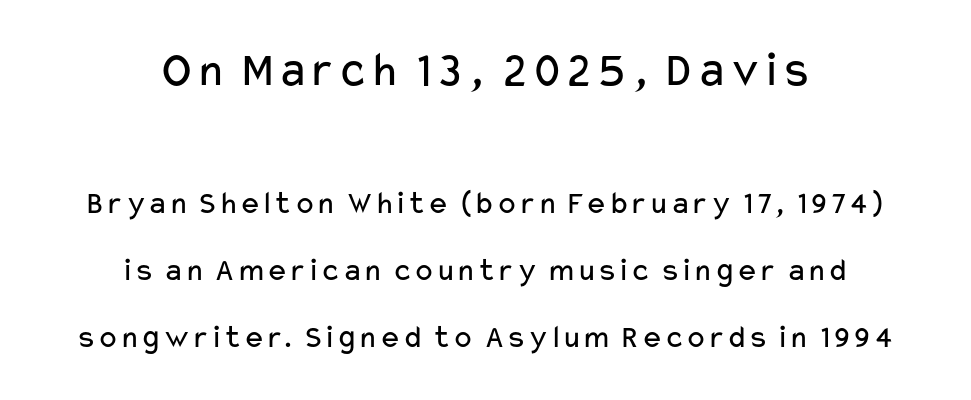
Q: Is the text bold? A: No.
Q: Is the text italic (slanted)? A: No, it is upright.
Q: Is the typeface a serif or a sans-serif typeface? A: Sans-serif.
Q: Is the text underlined? A: No.
Q: How is the paragraph aligned? A: Centered.
Q: Is the spacing between letters normal or unusually wide? A: Normal.
Q: Is the spacing between lines tight, normal or loose? A: Loose.
Q: Which block of text is set in a larger size, the first (top) or the second (bottom)? A: The first (top) one.
Q: Width (condensed, normal, or wide)? A: Wide.
Q: Stroke contrast? A: Low.
Q: x-height? A: Medium.
Q: Monospaced? A: No.
